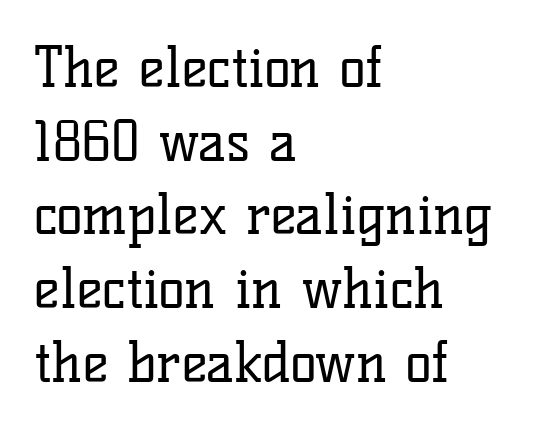
The image shows 55 px regular-weight serif type, upright; set left-aligned, normal line spacing (1.34x), normal letter spacing, not underlined; low stroke contrast and a medium x-height.
